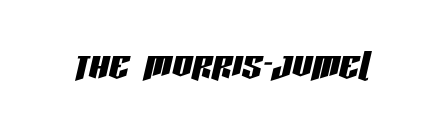
The image shows 50 px condensed type, italic (leaning right); set normal letter spacing, not underlined; low stroke contrast and a large x-height.
